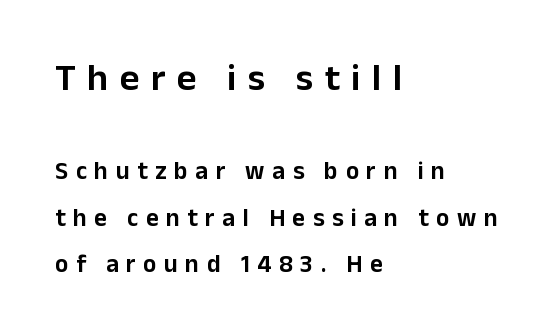
{"serif": "no", "italic": "no", "width": "normal", "stroke_contrast": "low", "x_height": "medium", "monospaced": "no", "underline": "no", "align": "left", "line_spacing_ratio": 1.86, "letter_spacing": "wide", "letter_spacing_em": 0.3, "larger_block": "first", "size_ratio": 1.52, "glyph_px": 38}
